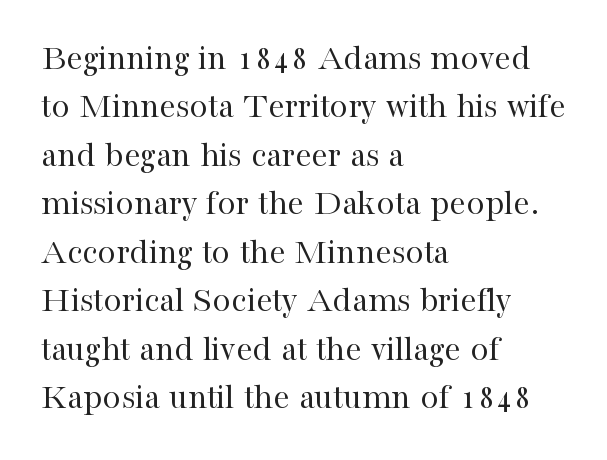
The image shows 37 px regular-weight serif type, upright; set left-aligned, normal line spacing (1.31x), normal letter spacing, not underlined; high stroke contrast and a medium x-height.
